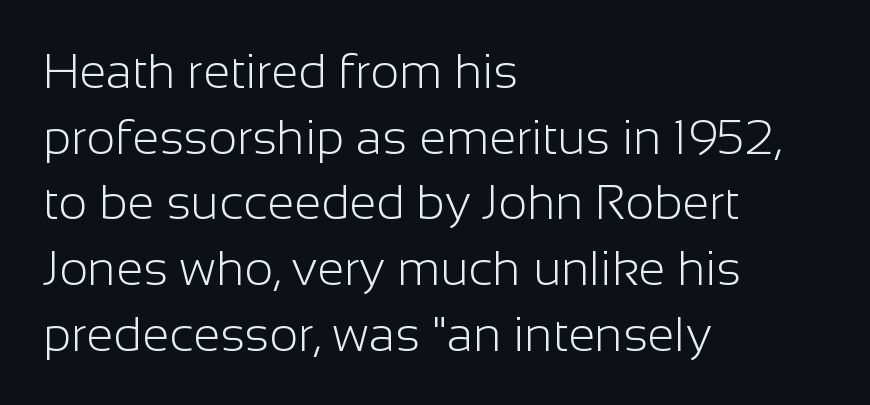
The face used here is proportionally spaced, like ordinary book or web type. The rendering keeps characters at their native spacing. You can tell it's not italic because the verticals are truly vertical. The rag falls on the right side of this text block. Each new line begins a customary step beneath the previous one. These lines are composed in type without serifs.
